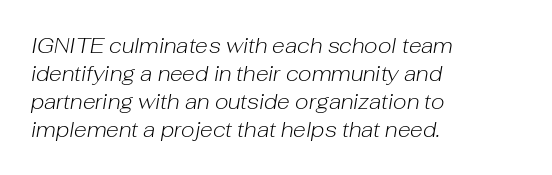
The image shows 21 px text type, italic (leaning right); set left-aligned, normal line spacing (1.33x), normal letter spacing, not underlined.
